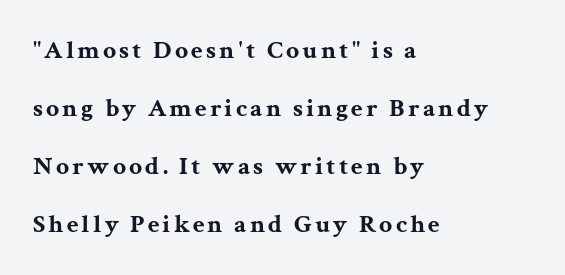
{"italic": "no", "bold": "yes", "underline": "no", "align": "left", "line_spacing": "loose", "line_spacing_ratio": 2.23, "glyph_px": 26}
